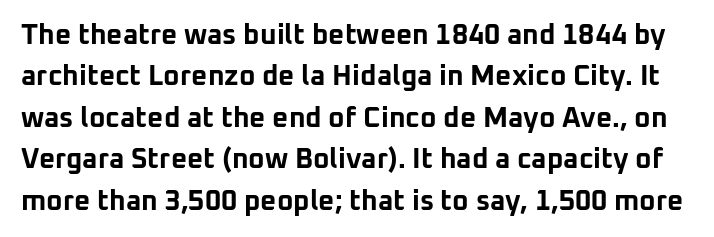
Q: Is the text bold? A: Yes.
Q: Is the text italic (slanted)? A: No, it is upright.
Q: Is the typeface a serif or a sans-serif typeface? A: Sans-serif.
Q: Is the text underlined? A: No.
Q: Is the spacing between letters normal or unusually wide? A: Normal.
Q: Is the spacing between lines tight, normal or loose? A: Normal.
Q: Width (condensed, normal, or wide)? A: Normal.
Q: Stroke contrast? A: Low.
Q: x-height? A: Medium.
Q: Monospaced? A: No.
